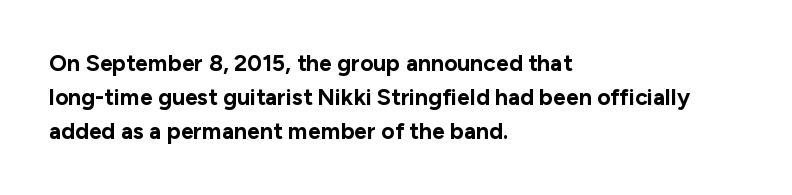
Q: Is the text bold? A: Yes.
Q: Is the text italic (slanted)? A: No, it is upright.
Q: Is the text underlined? A: No.
Q: How is the paragraph aligned? A: Left-aligned.
Q: Is the spacing between letters normal or unusually wide? A: Normal.
Q: Is the spacing between lines tight, normal or loose? A: Normal.
